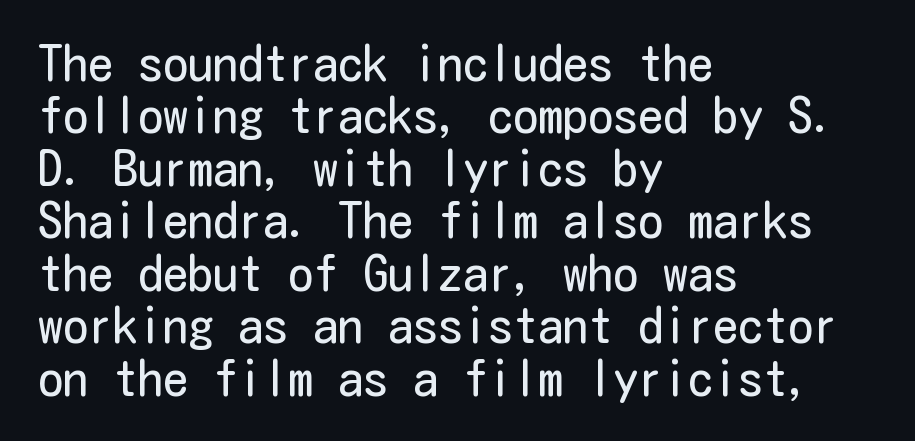
Q: Is the text bold? A: No.
Q: Is the text italic (slanted)? A: No, it is upright.
Q: Is the typeface a serif or a sans-serif typeface? A: Sans-serif.
Q: Is the text underlined? A: No.
Q: How is the paragraph aligned? A: Left-aligned.
Q: Is the spacing between letters normal or unusually wide? A: Normal.
Q: Is the spacing between lines tight, normal or loose? A: Tight.
Q: Width (condensed, normal, or wide)? A: Condensed.
Q: Stroke contrast? A: Low.
Q: x-height? A: Medium.
